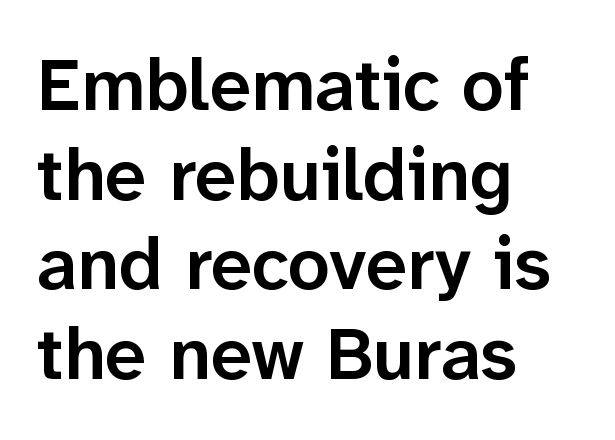
The image shows 74 px semibold sans-serif type, upright; set left-aligned, line spacing 1.21x, normal letter spacing, not underlined; low stroke contrast and a medium x-height.
